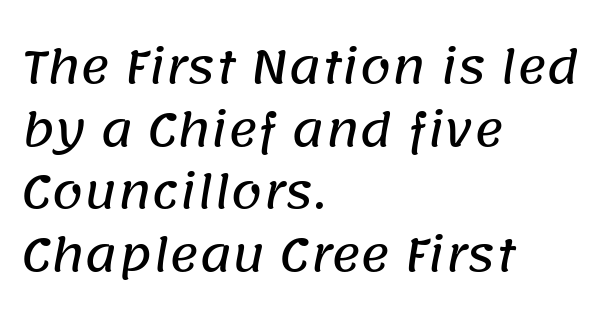
The image shows 45 px sans-serif type; set left-aligned, normal line spacing (1.39x), normal letter spacing, not underlined; low stroke contrast and a large x-height.
